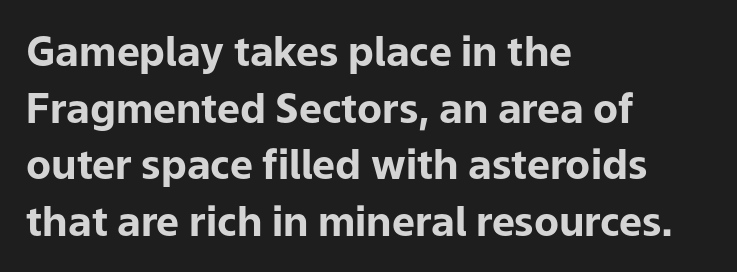
Spacing between characters is what you'd get straight out of the box. Glance below the letters and you will spot only blank space. This sample uses an upright cut, with every glyph sitting square on the baseline. The glyphs have the mass of a bold cut.
